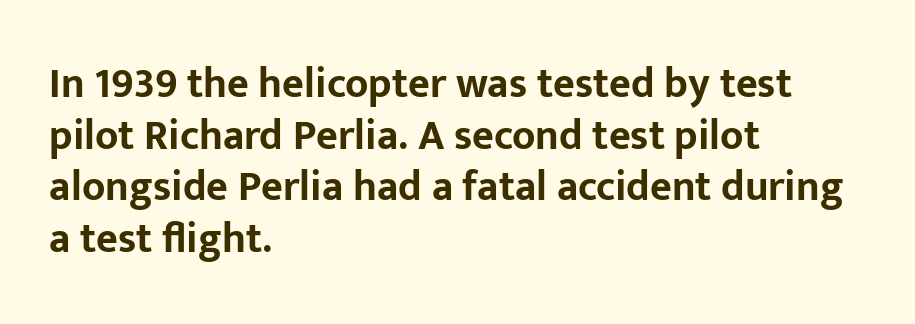
The image shows 42 px bold sans-serif type, upright; set left-aligned, line spacing 1.23x, normal letter spacing, not underlined; low stroke contrast and a medium x-height.
